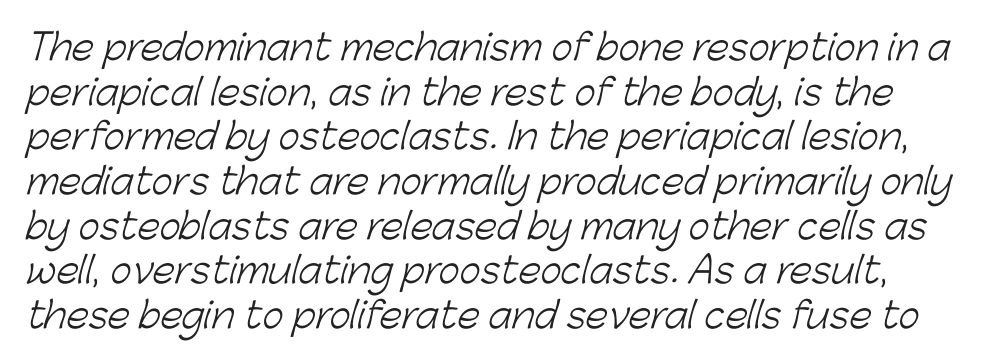
{"serif": "no", "bold": "no", "weight": "light", "width": "normal", "stroke_contrast": "low", "x_height": "medium", "monospaced": "no", "underline": "no", "line_spacing_ratio": 1.24, "letter_spacing": "normal", "letter_spacing_em": 0.0, "glyph_px": 36}
